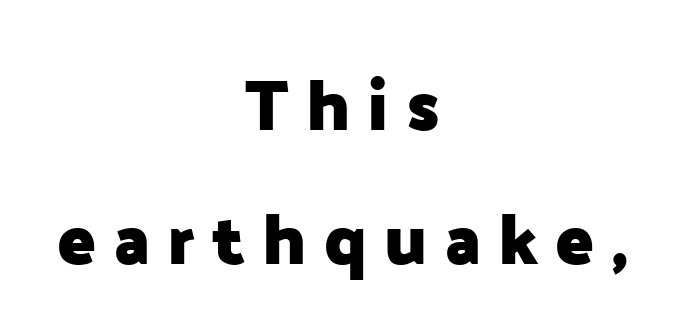
The image shows 71 px heavy sans-serif type, upright; set centered, line spacing 1.89x, unusually wide letter spacing (+0.24 em), not underlined; low stroke contrast and a medium x-height.
